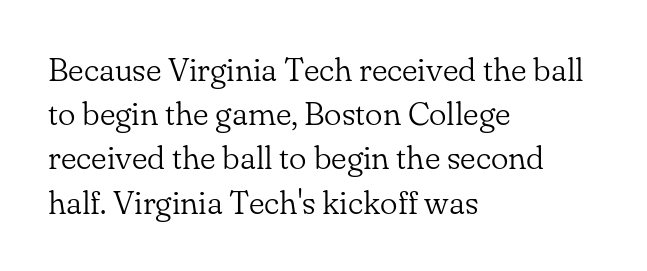
{"serif": "yes", "italic": "no", "bold": "no", "weight": "light", "width": "normal", "stroke_contrast": "low", "x_height": "small", "monospaced": "no", "underline": "no", "align": "left", "line_spacing": "normal", "line_spacing_ratio": 1.34, "letter_spacing": "normal", "letter_spacing_em": 0.0, "glyph_px": 33}
